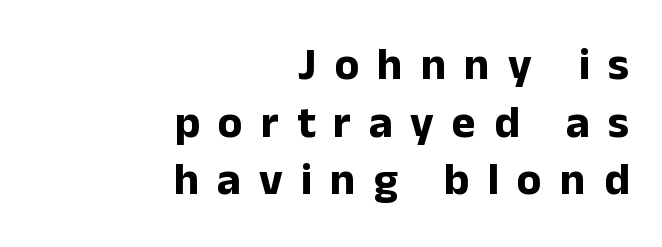
Q: Is the text bold? A: Yes.
Q: Is the text italic (slanted)? A: No, it is upright.
Q: Is the typeface a serif or a sans-serif typeface? A: Sans-serif.
Q: Is the text underlined? A: No.
Q: How is the paragraph aligned? A: Right-aligned.
Q: Is the spacing between letters normal or unusually wide? A: Unusually wide.
Q: Is the spacing between lines tight, normal or loose? A: Normal.
Q: Width (condensed, normal, or wide)? A: Normal.
Q: Stroke contrast? A: Low.
Q: x-height? A: Medium.
Q: Monospaced? A: No.
